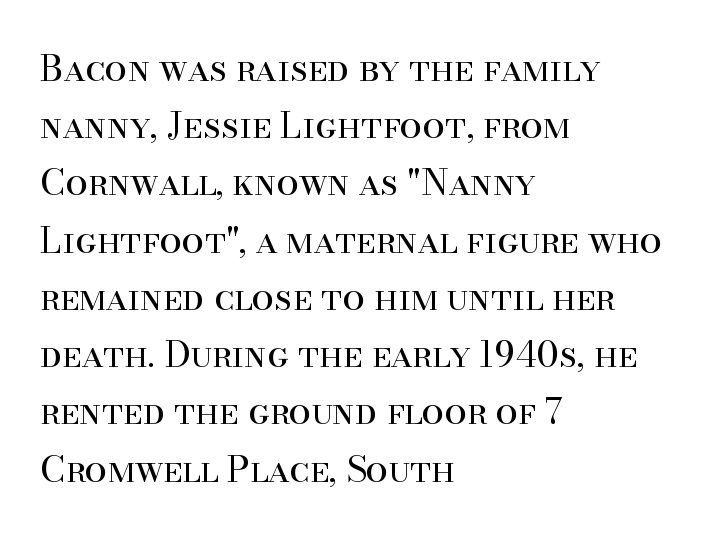
{"serif": "yes", "italic": "no", "bold": "no", "weight": "regular", "width": "normal", "stroke_contrast": "high", "x_height": "small", "monospaced": "no", "underline": "no", "align": "left", "line_spacing": "normal", "line_spacing_ratio": 1.59, "letter_spacing": "normal", "letter_spacing_em": 0.0, "glyph_px": 36}
